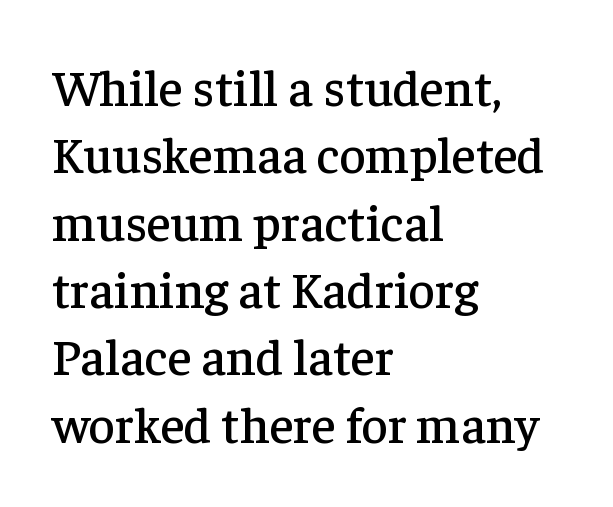
{"serif": "yes", "italic": "no", "width": "normal", "stroke_contrast": "low", "x_height": "medium", "monospaced": "no", "underline": "no", "align": "left", "line_spacing": "normal", "line_spacing_ratio": 1.32, "letter_spacing": "normal", "letter_spacing_em": 0.0, "glyph_px": 51}
